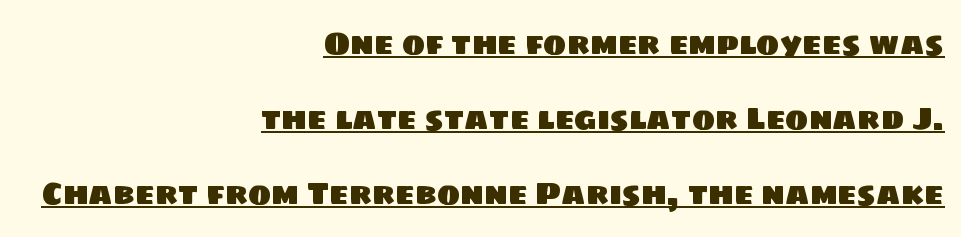
Q: Is the typeface a serif or a sans-serif typeface? A: Sans-serif.
Q: Is the text underlined? A: Yes.
Q: How is the paragraph aligned? A: Right-aligned.
Q: Is the spacing between letters normal or unusually wide? A: Normal.
Q: Is the spacing between lines tight, normal or loose? A: Loose.
Q: Width (condensed, normal, or wide)? A: Normal.
Q: Stroke contrast? A: Low.
Q: x-height? A: Large.
Q: Monospaced? A: No.
